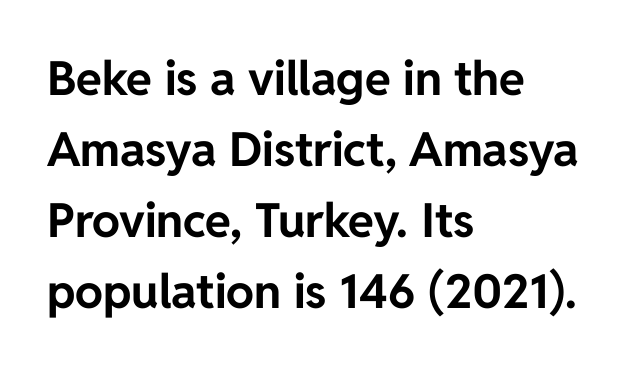
{"serif": "no", "italic": "no", "bold": "yes", "weight": "bold", "width": "normal", "stroke_contrast": "low", "x_height": "medium", "monospaced": "no", "underline": "no", "align": "left", "line_spacing": "normal", "line_spacing_ratio": 1.51, "letter_spacing": "normal", "letter_spacing_em": 0.0, "glyph_px": 47}
